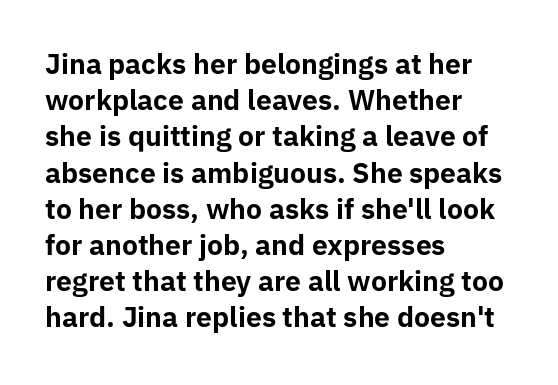
{"italic": "no", "bold": "yes", "underline": "no", "align": "left", "line_spacing": "normal", "line_spacing_ratio": 1.34, "letter_spacing": "normal", "letter_spacing_em": 0.0, "glyph_px": 27}
